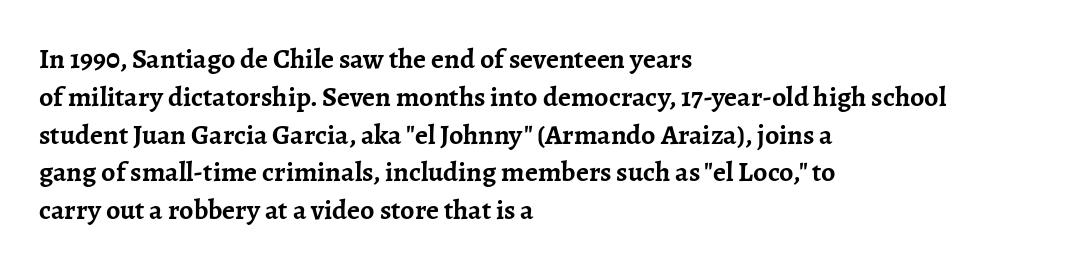
The image shows 28 px semibold serif type, upright; set left-aligned, normal line spacing (1.35x), normal letter spacing, not underlined; low stroke contrast and a medium x-height.
